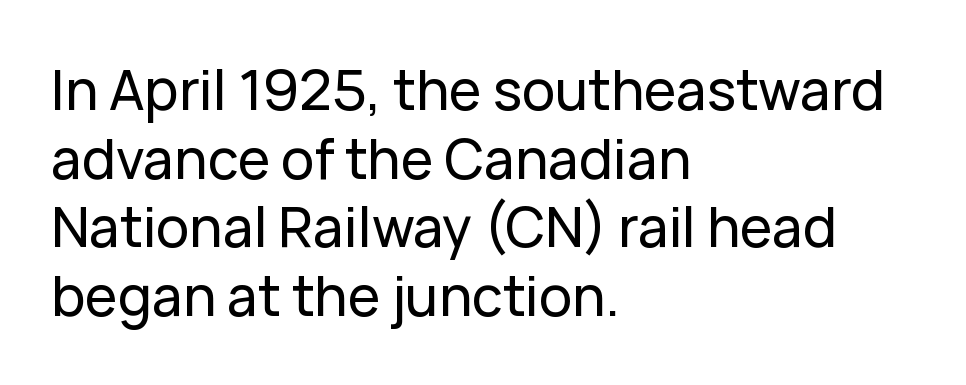
Q: Is the text italic (slanted)? A: No, it is upright.
Q: Is the typeface a serif or a sans-serif typeface? A: Sans-serif.
Q: Is the text underlined? A: No.
Q: How is the paragraph aligned? A: Left-aligned.
Q: Is the spacing between letters normal or unusually wide? A: Normal.
Q: Is the spacing between lines tight, normal or loose? A: Normal.
Q: Width (condensed, normal, or wide)? A: Normal.
Q: Stroke contrast? A: Low.
Q: x-height? A: Medium.
Q: Monospaced? A: No.
